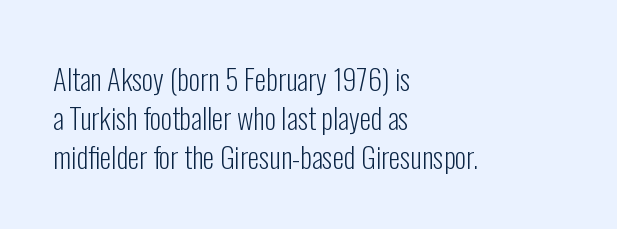
The image shows 29 px light, condensed sans-serif type, upright; set left-aligned, normal line spacing (1.34x), normal letter spacing, not underlined; low stroke contrast and a medium x-height.
